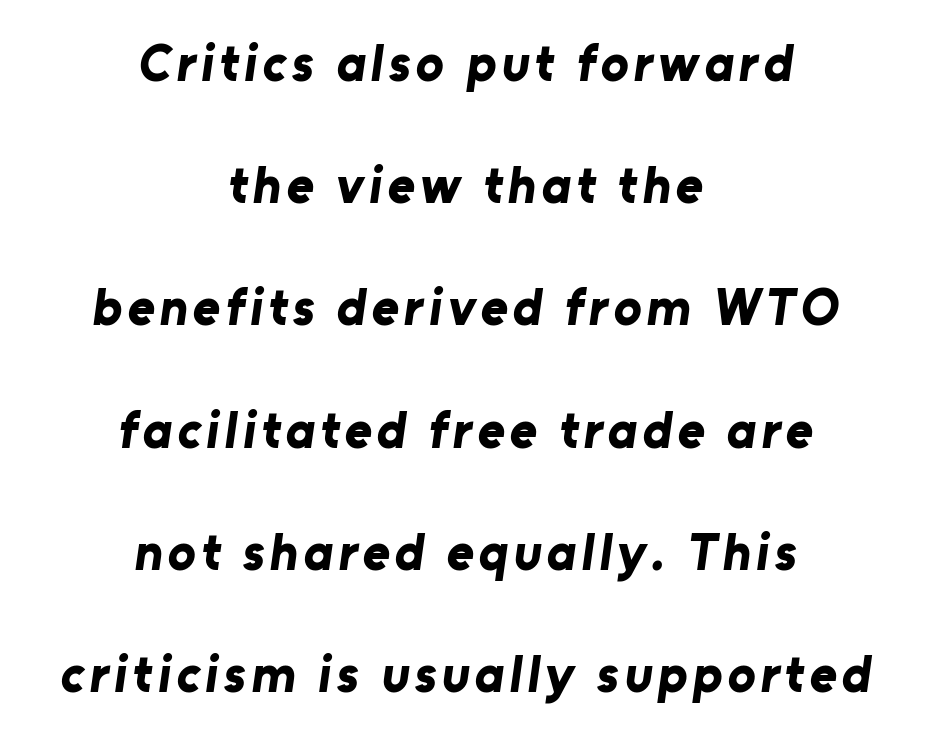
Q: Is the text bold? A: Yes.
Q: Is the typeface a serif or a sans-serif typeface? A: Sans-serif.
Q: Is the text underlined? A: No.
Q: How is the paragraph aligned? A: Centered.
Q: Is the spacing between lines tight, normal or loose? A: Loose.
Q: Width (condensed, normal, or wide)? A: Normal.
Q: Stroke contrast? A: Low.
Q: x-height? A: Medium.
Q: Monospaced? A: No.
